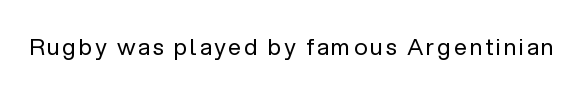
Q: Is the text bold? A: No.
Q: Is the text italic (slanted)? A: No, it is upright.
Q: Is the text underlined? A: No.
